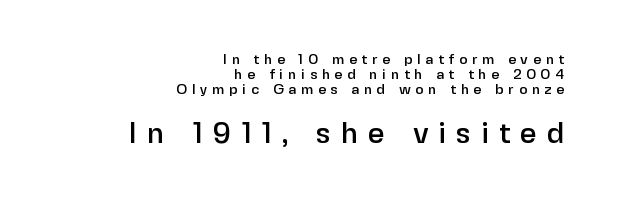
{"serif": "no", "italic": "no", "width": "normal", "stroke_contrast": "low", "x_height": "medium", "monospaced": "no", "underline": "no", "align": "right", "line_spacing": "tight", "line_spacing_ratio": 1.07, "letter_spacing": "wide", "letter_spacing_em": 0.34, "larger_block": "second", "size_ratio": 2.07, "glyph_px": 29}
